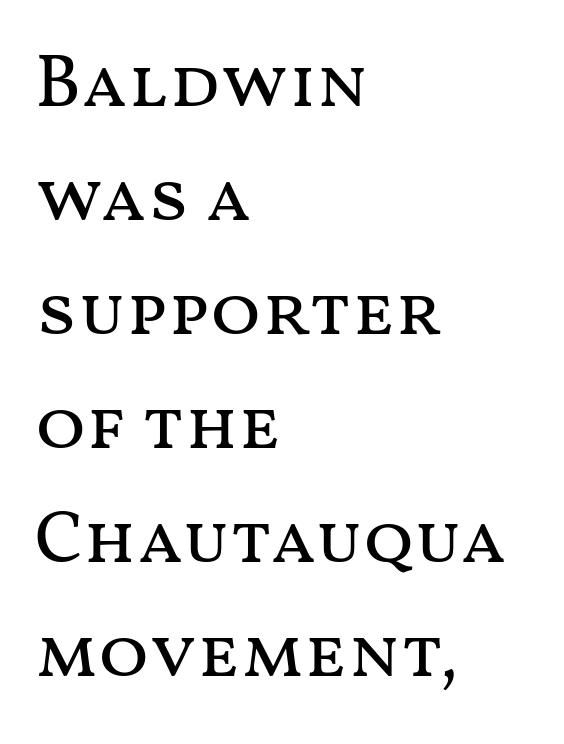
Q: Is the text bold? A: No.
Q: Is the text italic (slanted)? A: No, it is upright.
Q: Is the text underlined? A: No.
Q: How is the paragraph aligned? A: Left-aligned.
Q: Is the spacing between letters normal or unusually wide? A: Normal.
Q: Is the spacing between lines tight, normal or loose? A: Normal.
Q: Width (condensed, normal, or wide)? A: Wide.
Q: Stroke contrast? A: Medium.
Q: x-height? A: Medium.
Q: Monospaced? A: No.
